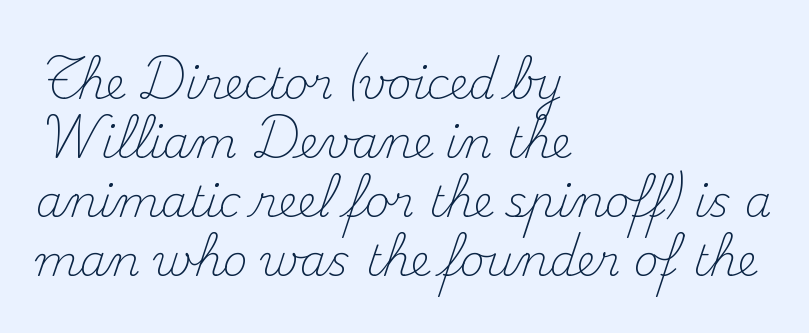
The image shows 43 px light serif type; set left-aligned, normal line spacing (1.37x), normal letter spacing, not underlined; medium stroke contrast and a small x-height.
